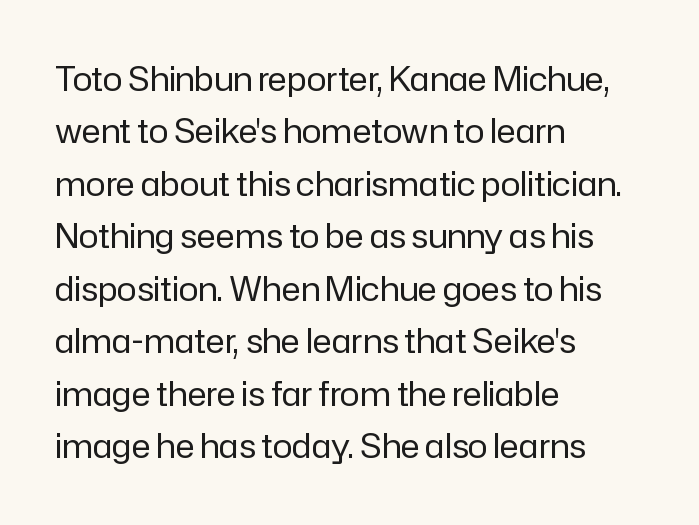
No extra ink here — the face is not bold. In terms of letterspacing, this is plain default setting. The words here are not underlined. A typesetter would call this leading conventional body-copy spacing.
